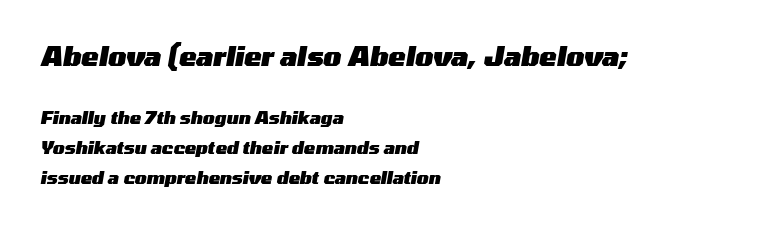
Q: Is the text bold? A: Yes.
Q: Is the text italic (slanted)? A: Yes, it leans right by about 10 degrees.
Q: Is the text underlined? A: No.
Q: How is the paragraph aligned? A: Left-aligned.
Q: Is the spacing between letters normal or unusually wide? A: Normal.
Q: Which block of text is set in a larger size, the first (top) or the second (bottom)? A: The first (top) one.
